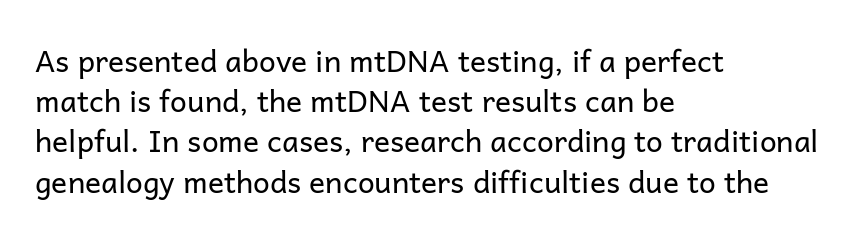
Q: Is the text bold? A: No.
Q: Is the text italic (slanted)? A: No, it is upright.
Q: Is the typeface a serif or a sans-serif typeface? A: Sans-serif.
Q: Is the text underlined? A: No.
Q: How is the paragraph aligned? A: Left-aligned.
Q: Is the spacing between letters normal or unusually wide? A: Normal.
Q: Is the spacing between lines tight, normal or loose? A: Normal.
Q: Width (condensed, normal, or wide)? A: Normal.
Q: Stroke contrast? A: Low.
Q: x-height? A: Medium.
Q: Monospaced? A: No.
